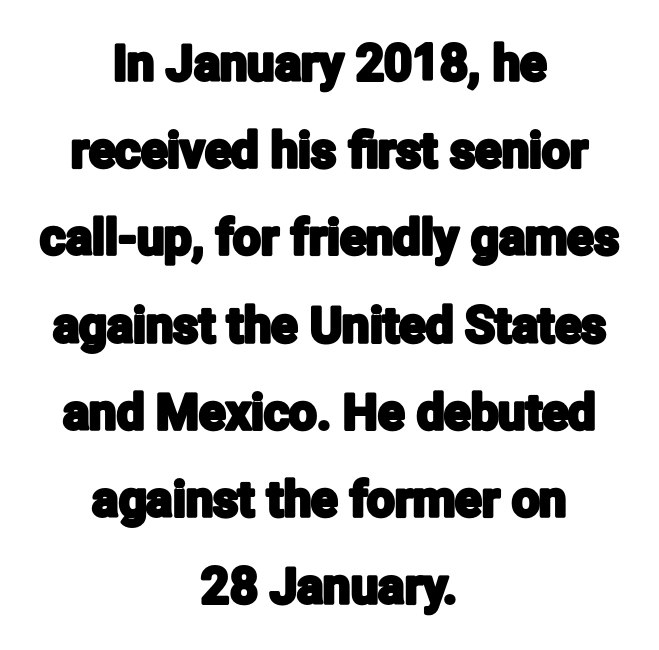
Q: Is the text italic (slanted)? A: No, it is upright.
Q: Is the typeface a serif or a sans-serif typeface? A: Sans-serif.
Q: Is the text underlined? A: No.
Q: How is the paragraph aligned? A: Centered.
Q: Is the spacing between letters normal or unusually wide? A: Normal.
Q: Width (condensed, normal, or wide)? A: Condensed.
Q: Stroke contrast? A: Low.
Q: x-height? A: Medium.
Q: Monospaced? A: No.
